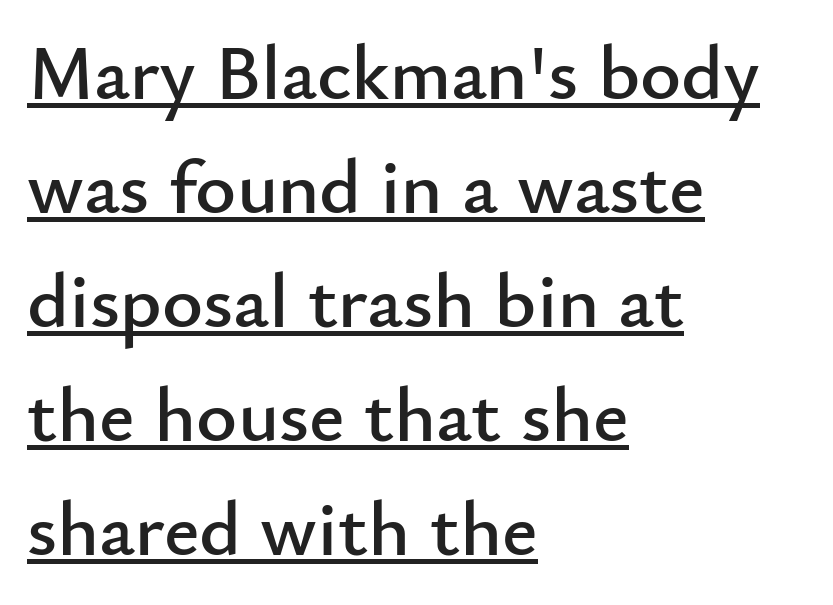
The image shows 78 px sans-serif type, upright; set left-aligned, normal line spacing (1.46x), normal letter spacing, underlined; low stroke contrast and a small x-height.
